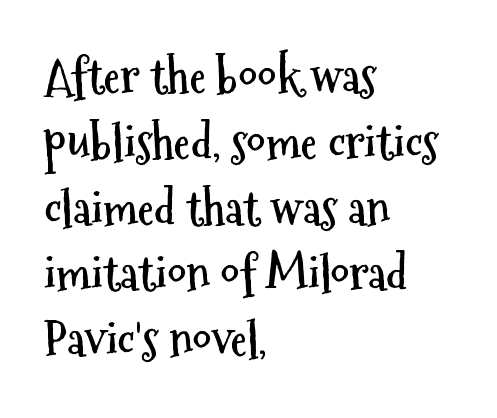
A typesetter would call this proportional, since set widths differ per character. The typesetter chose a ragged-right arrangement here. The horizontal fit of the characters is conventional and even. Unmarked baselines from the first word to the last.
